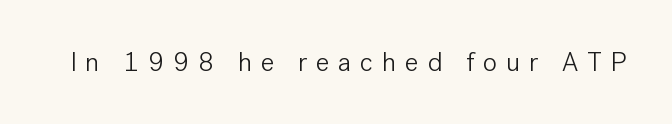
Underline: absent. Nope, not italic — everything's standing straight. Weight: in the light-to-regular range. The line texture is sparse and dotted thanks to wide tracking.
